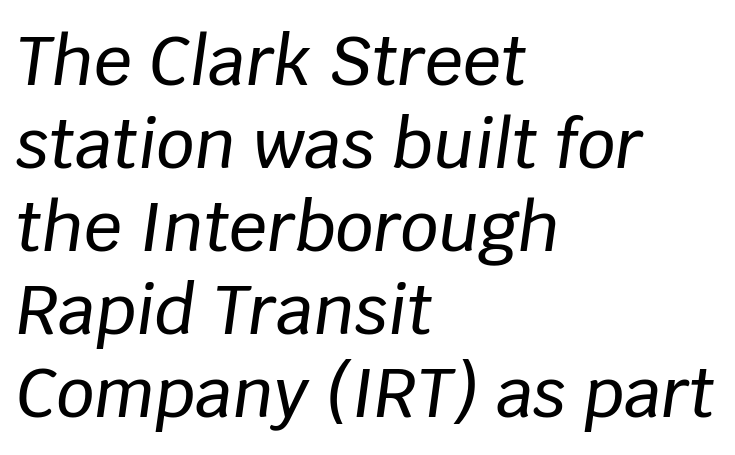
Q: Is the text italic (slanted)? A: Yes, it leans right by about 8 degrees.
Q: Is the text underlined? A: No.
Q: How is the paragraph aligned? A: Left-aligned.
Q: Is the spacing between letters normal or unusually wide? A: Normal.
Q: Width (condensed, normal, or wide)? A: Normal.
Q: Stroke contrast? A: Low.
Q: x-height? A: Large.
Q: Monospaced? A: No.
